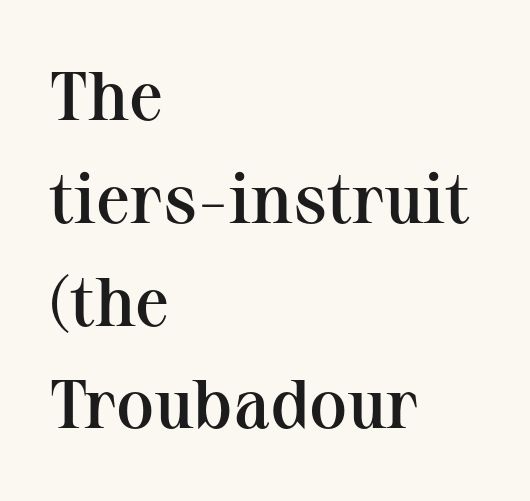
{"serif": "yes", "italic": "no", "bold": "semi", "weight": "semibold", "width": "normal", "stroke_contrast": "medium", "x_height": "medium", "monospaced": "no", "underline": "no", "align": "left", "line_spacing": "normal", "line_spacing_ratio": 1.49, "letter_spacing": "normal", "letter_spacing_em": 0.0, "glyph_px": 69}
